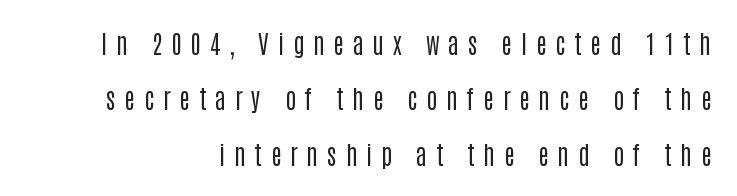
{"italic": "no", "bold": "no", "underline": "no", "line_spacing": "loose", "line_spacing_ratio": 2.22, "letter_spacing": "wide", "letter_spacing_em": 0.36, "glyph_px": 25}
